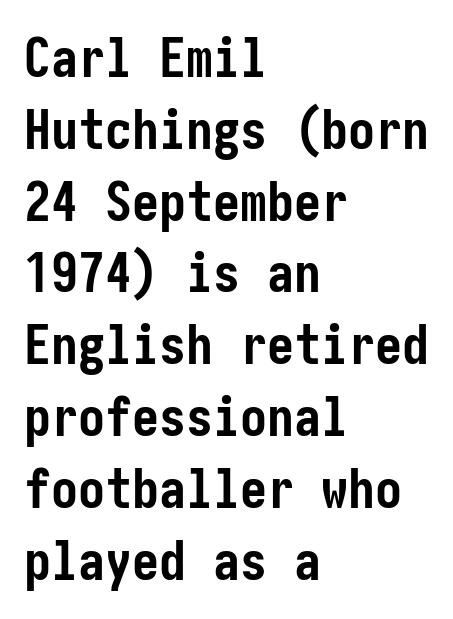
The image shows 54 px semibold, condensed sans-serif type, upright; set left-aligned, normal line spacing (1.33x), normal letter spacing, not underlined; low stroke contrast and a medium x-height.
